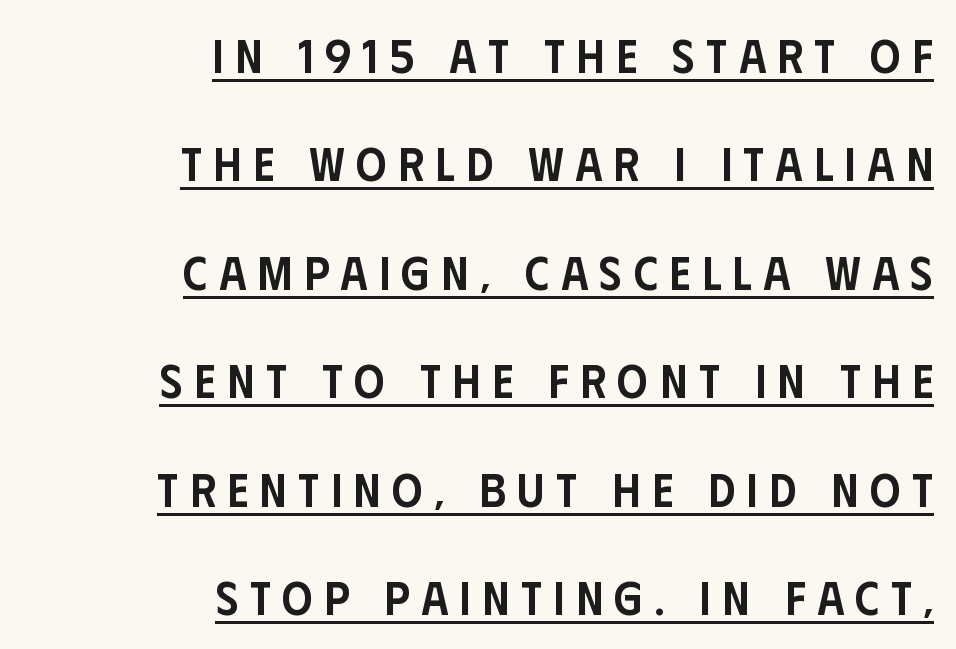
{"serif": "no", "italic": "no", "bold": "semi", "weight": "semibold", "width": "condensed", "stroke_contrast": "low", "x_height": "large", "monospaced": "no", "underline": "yes", "align": "right", "line_spacing": "loose", "line_spacing_ratio": 2.26, "letter_spacing": "wide", "letter_spacing_em": 0.24, "glyph_px": 48}
